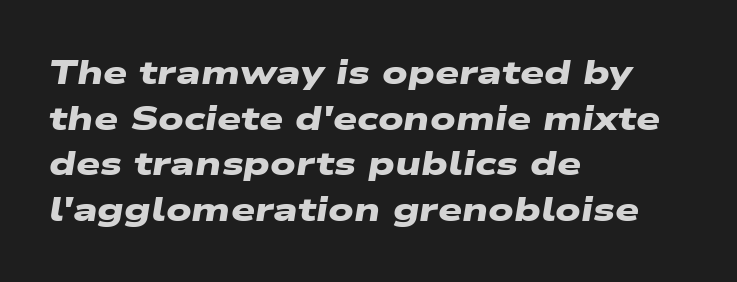
The image shows 34 px heavy, wide sans-serif type; set left-aligned, normal line spacing (1.34x), normal letter spacing, not underlined; low stroke contrast and a medium x-height.
